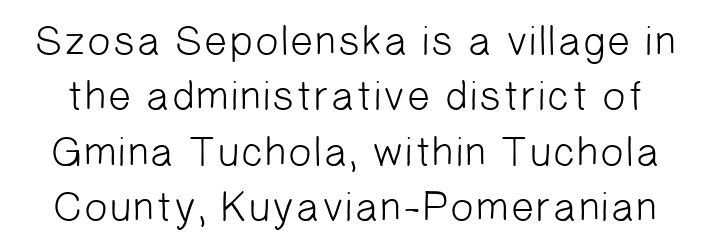
Look at the bottom of the vertical strokes: they stop flat, with no serifs. Unbolded letterforms with no extra heft. Line spacing here is normal. The string is rendered with underlining switched off.
